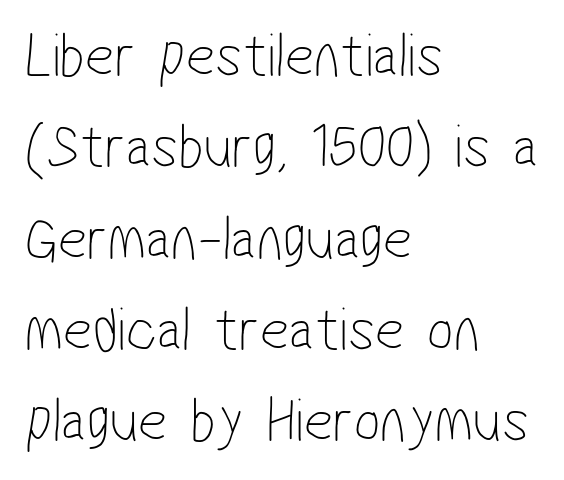
Examine the stroke ends and you'll find no serifs. The space directly below the letters is spotless. In CSS terms this would be text-align: left. The vertical gap from one line to the next is medium. The cut favours lightness, reaching ordinary text weight at its darkest.
